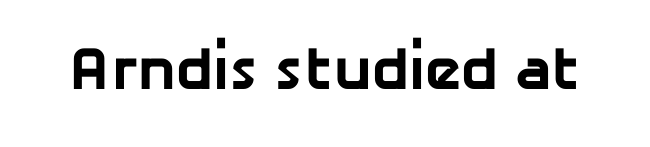
Q: Is the text bold? A: Yes.
Q: Is the typeface a serif or a sans-serif typeface? A: Sans-serif.
Q: Is the text underlined? A: No.
Q: Is the spacing between letters normal or unusually wide? A: Normal.
Q: Width (condensed, normal, or wide)? A: Normal.
Q: Stroke contrast? A: Low.
Q: x-height? A: Medium.
Q: Monospaced? A: No.
